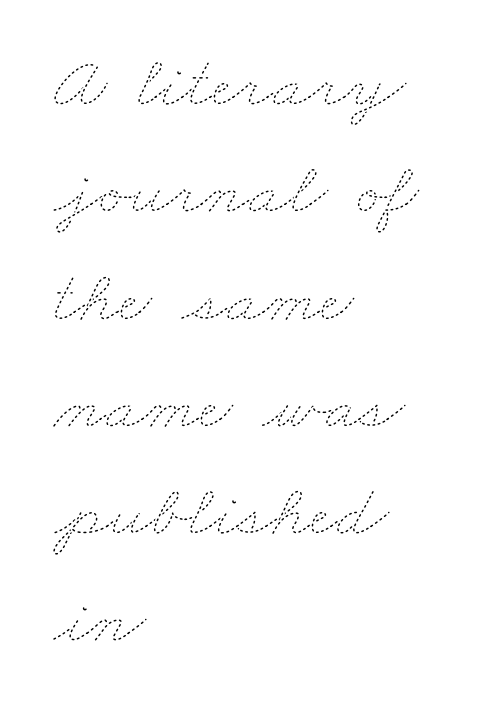
The space beneath each line is pristine and unruled. Caption: face not bold, strokes unweighted. Look at the tracking — it's just the regular setting, nothing added. The passage is arranged the way most books set body copy — flush left. Summary of vertical rhythm: regular, with standard interline spacing. A typesetter would call this proportional, since set widths differ per character.
